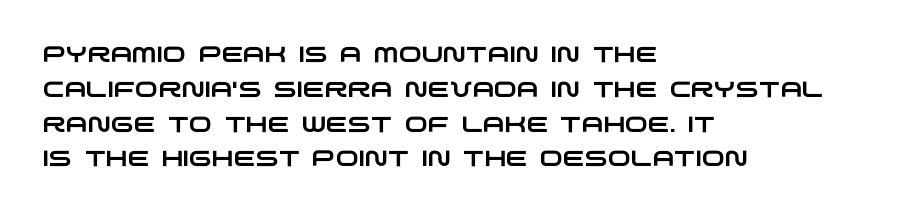
{"underline": "no", "align": "left", "line_spacing": "normal", "line_spacing_ratio": 1.58, "letter_spacing": "normal", "letter_spacing_em": 0.0, "glyph_px": 22}
